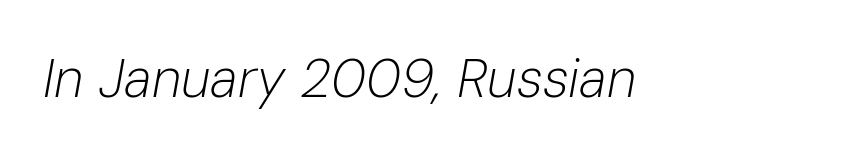
The image shows 54 px light type, italic (leaning right); set normal letter spacing, not underlined; low stroke contrast and a medium x-height.
